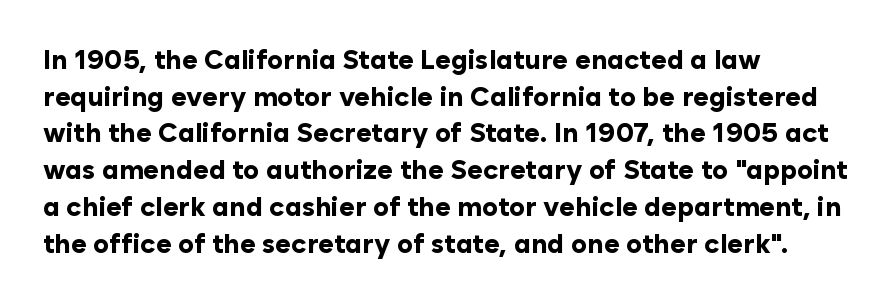
Q: Is the text bold? A: Yes.
Q: Is the text italic (slanted)? A: No, it is upright.
Q: Is the text underlined? A: No.
Q: How is the paragraph aligned? A: Left-aligned.
Q: Is the spacing between letters normal or unusually wide? A: Normal.
Q: Is the spacing between lines tight, normal or loose? A: Normal.
